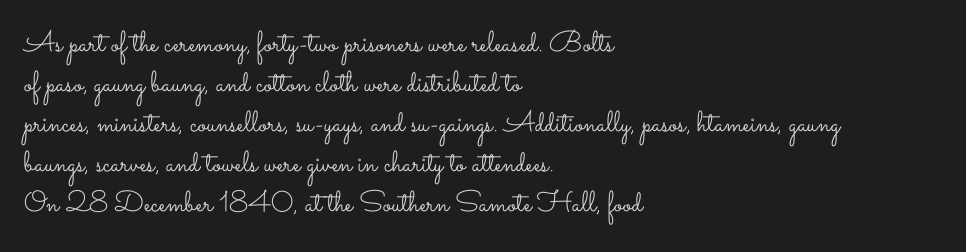
Q: Is the text bold? A: No.
Q: Is the text italic (slanted)? A: Yes.
Q: Is the text underlined? A: No.
Q: How is the paragraph aligned? A: Left-aligned.
Q: Is the spacing between letters normal or unusually wide? A: Normal.
Q: Is the spacing between lines tight, normal or loose? A: Normal.
Q: Width (condensed, normal, or wide)? A: Wide.
Q: Stroke contrast? A: Low.
Q: x-height? A: Small.
Q: Monospaced? A: No.
